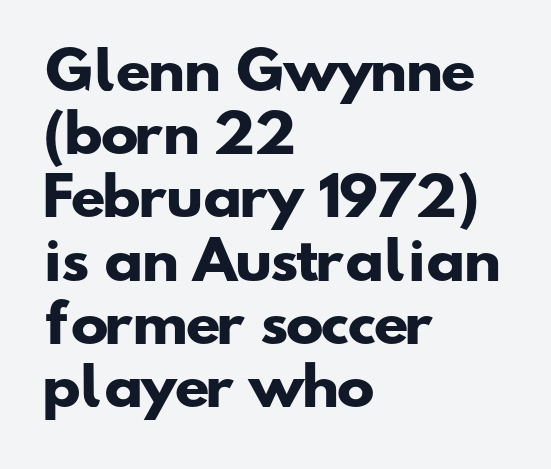
{"serif": "no", "bold": "yes", "weight": "heavy", "width": "wide", "stroke_contrast": "low", "x_height": "small", "monospaced": "no", "underline": "no", "align": "left", "line_spacing_ratio": 1.24, "letter_spacing": "normal", "letter_spacing_em": 0.0, "glyph_px": 51}
